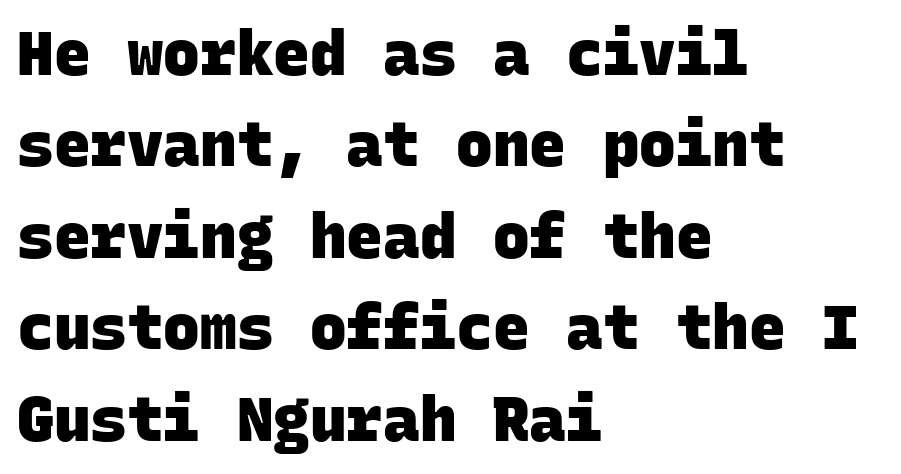
Q: Is the text bold? A: Yes.
Q: Is the typeface a serif or a sans-serif typeface? A: Sans-serif.
Q: Is the text underlined? A: No.
Q: How is the paragraph aligned? A: Left-aligned.
Q: Is the spacing between letters normal or unusually wide? A: Normal.
Q: Is the spacing between lines tight, normal or loose? A: Normal.
Q: Width (condensed, normal, or wide)? A: Normal.
Q: Stroke contrast? A: Low.
Q: x-height? A: Large.
Q: Monospaced? A: Yes.
